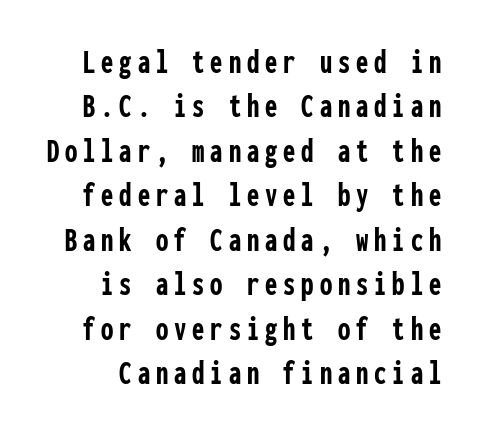
Q: Is the text bold? A: Yes.
Q: Is the text italic (slanted)? A: No, it is upright.
Q: Is the typeface a serif or a sans-serif typeface? A: Sans-serif.
Q: Is the text underlined? A: No.
Q: Is the spacing between lines tight, normal or loose? A: Normal.
Q: Width (condensed, normal, or wide)? A: Condensed.
Q: Stroke contrast? A: Low.
Q: x-height? A: Medium.
Q: Monospaced? A: Yes.
